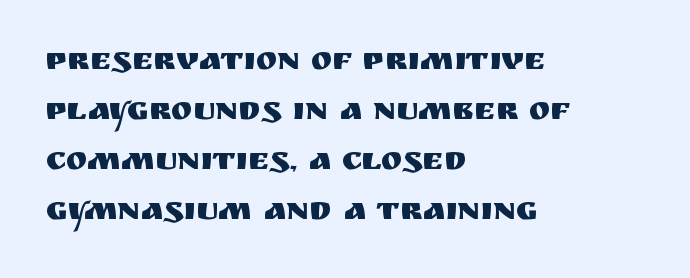
{"serif": "no", "italic": "no", "width": "normal", "stroke_contrast": "medium", "x_height": "large", "monospaced": "no", "underline": "no", "align": "left", "line_spacing": "normal", "line_spacing_ratio": 1.56, "letter_spacing": "normal", "letter_spacing_em": 0.0, "glyph_px": 32}
